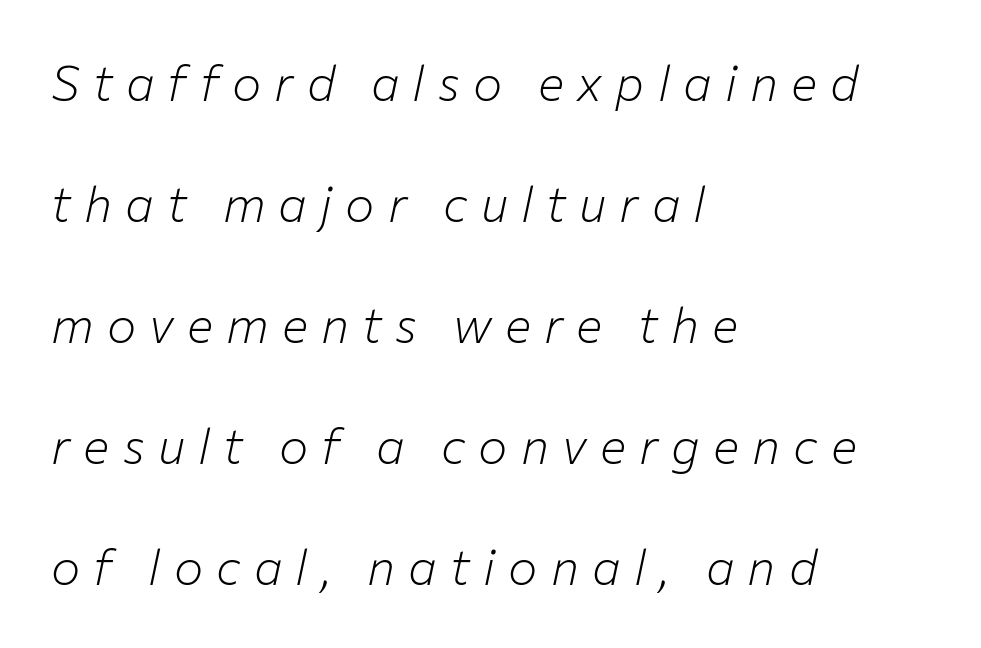
The image shows 49 px light type, italic (leaning right); set left-aligned, loose line spacing (2.47x), unusually wide letter spacing (+0.27 em), not underlined; low stroke contrast and a medium x-height.
